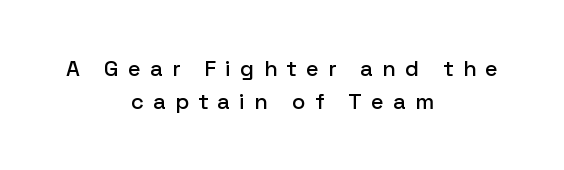
The image shows 22 px text type, upright; set centered, normal line spacing (1.5x), unusually wide letter spacing (+0.42 em), not underlined.
